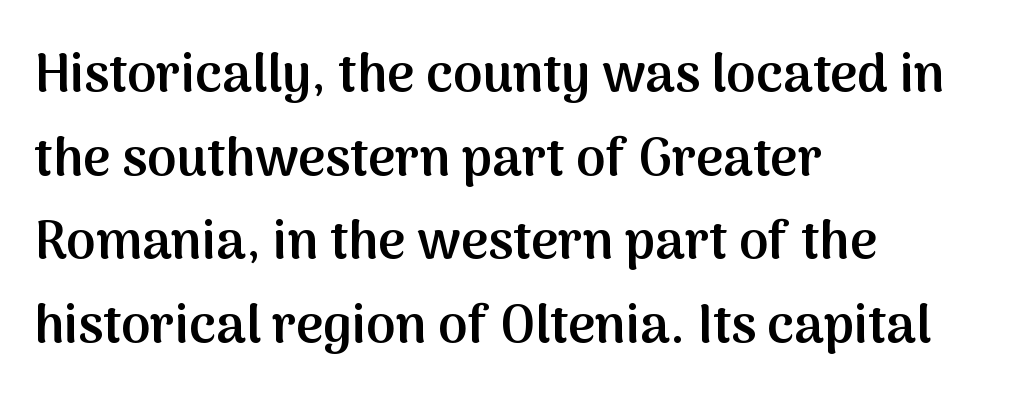
{"serif": "no", "italic": "no", "bold": "semi", "weight": "semibold", "width": "normal", "stroke_contrast": "medium", "x_height": "medium", "monospaced": "no", "underline": "no", "align": "left", "line_spacing": "normal", "line_spacing_ratio": 1.58, "letter_spacing": "normal", "letter_spacing_em": 0.0, "glyph_px": 53}
